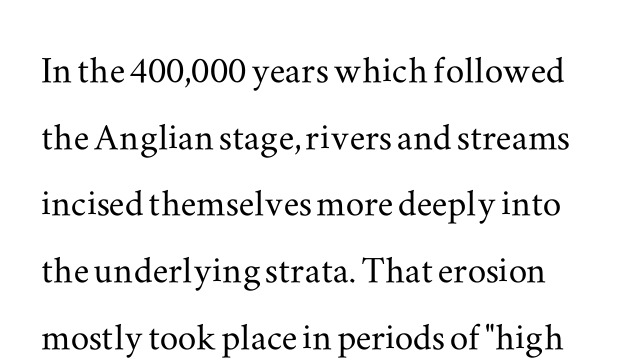
Words appear dense and cohesive because spacing is normal. Varying glyph widths throughout — classic text-font behaviour. Successive baselines arrive at the customary interval. I'd call this a serif setting — the letters wear small feet. No italicization has been applied; the sample stays upright. The strip under each line holds only bare page.
